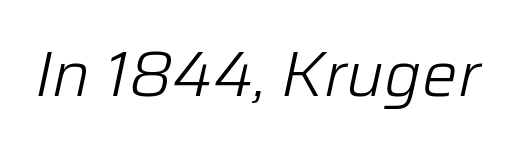
You can tell it's italic because the verticals aren't actually vertical. The strokes are not fattened; the text isn't bold. The zone under the glyphs is completely vacant. Does extra space separate the letters? No, they use regular spacing. Each letter keeps its own natural width here, so spacing adapts to shape.
